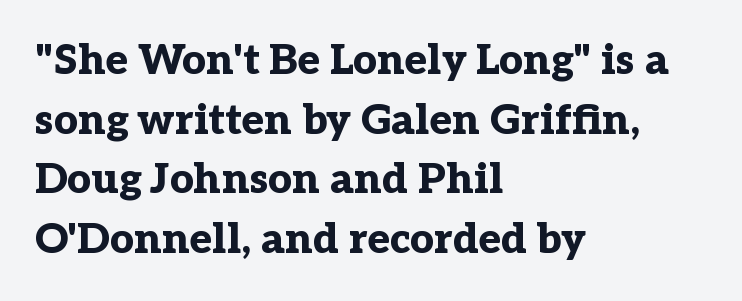
These lines are composed in type with serifs. The font is running at its bold setting. There is no visible air inserted between adjacent glyphs. Unmarked baselines from the first word to the last. The block of text has a typical density, with ordinary space between rows. The passage is arranged the way most books set body copy — flush left.
